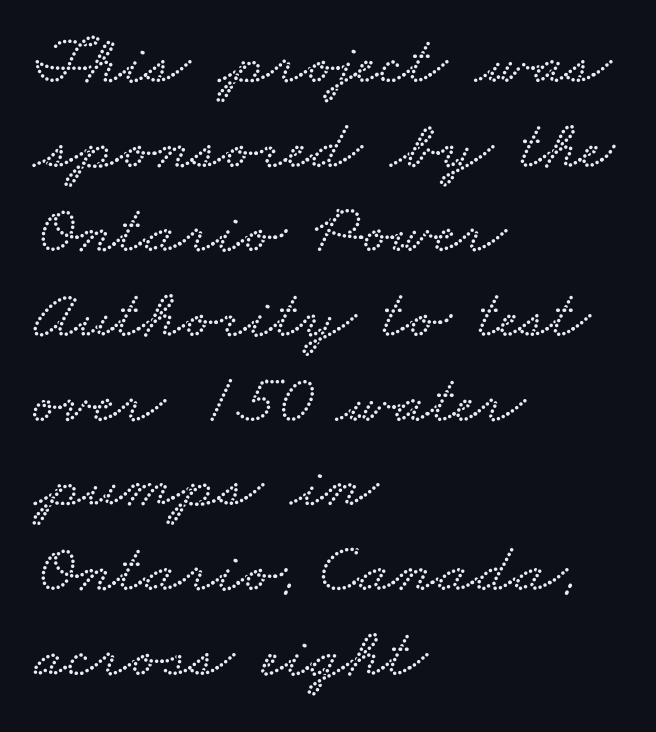
{"width": "wide", "stroke_contrast": "low", "x_height": "small", "monospaced": "no", "underline": "no", "align": "left", "line_spacing_ratio": 1.21, "letter_spacing": "normal", "letter_spacing_em": 0.0, "glyph_px": 70}
